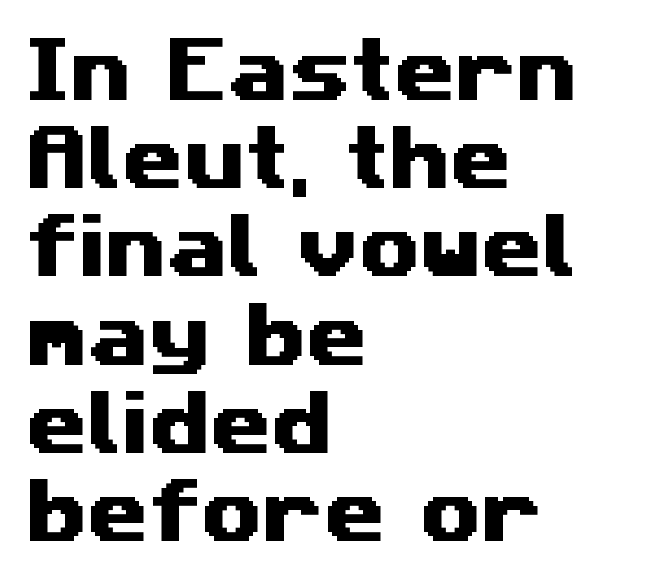
One glance says typical: line gaps are just what's usual. Check under the words: just untouched page. Look at the bottom of the vertical strokes: they stop flat, with no serifs. The letters advance in unequal steps, a hallmark of proportional type.
